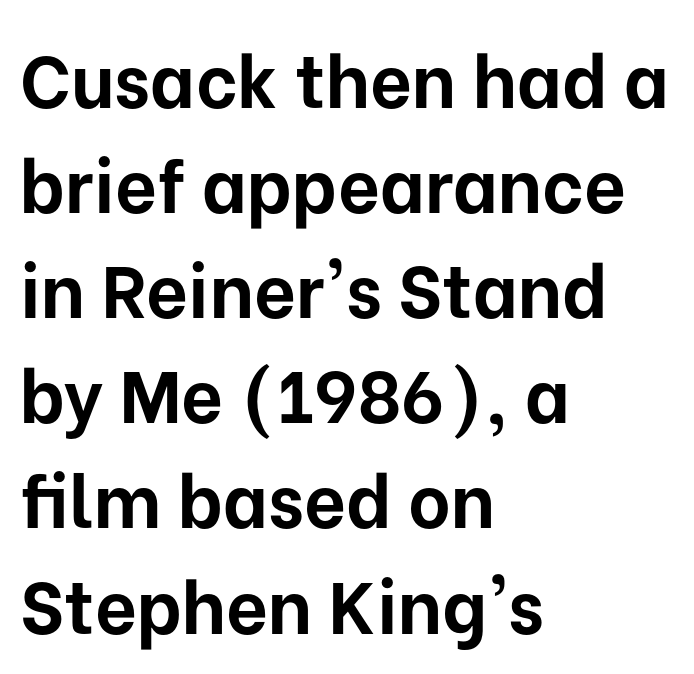
The image shows 73 px bold sans-serif type, upright; set left-aligned, normal line spacing (1.44x), normal letter spacing, not underlined; low stroke contrast and a medium x-height.
